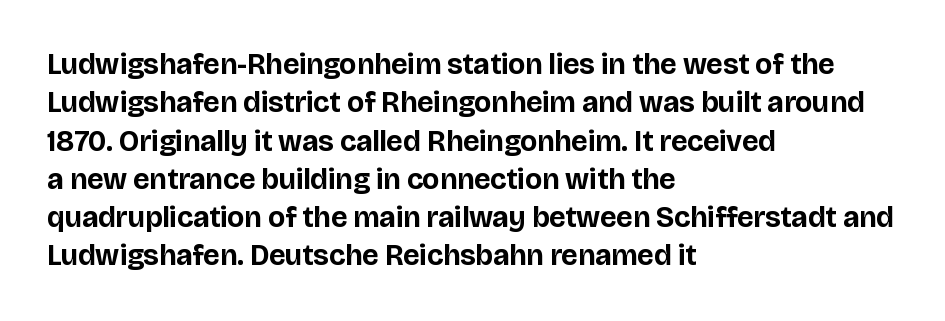
Q: Is the text bold? A: Yes.
Q: Is the text italic (slanted)? A: No, it is upright.
Q: Is the typeface a serif or a sans-serif typeface? A: Sans-serif.
Q: Is the text underlined? A: No.
Q: How is the paragraph aligned? A: Left-aligned.
Q: Is the spacing between letters normal or unusually wide? A: Normal.
Q: Is the spacing between lines tight, normal or loose? A: Normal.
Q: Width (condensed, normal, or wide)? A: Normal.
Q: Stroke contrast? A: Low.
Q: x-height? A: Large.
Q: Monospaced? A: No.
